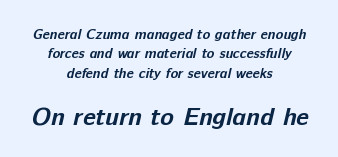
Each word holds together tightly as a unit, with standard inter-letter gaps. Both edges are ragged and mirror each other, which tells us the setting is centered. Underlining? Definitely not there. Baseline-to-baseline distance is the conventional proportion of letter height. Heavy-handed strokes throughout: this text is bold. The face used here appears at its bigger size in the lower chunk.
